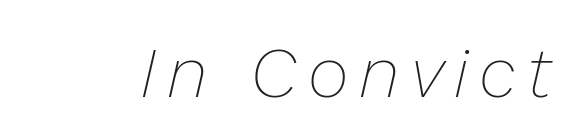
{"italic": "yes", "lean": "right", "slant_degrees": 13, "bold": "no", "weight": "thin", "width": "normal", "stroke_contrast": "low", "x_height": "medium", "monospaced": "no", "underline": "no", "glyph_px": 71}
